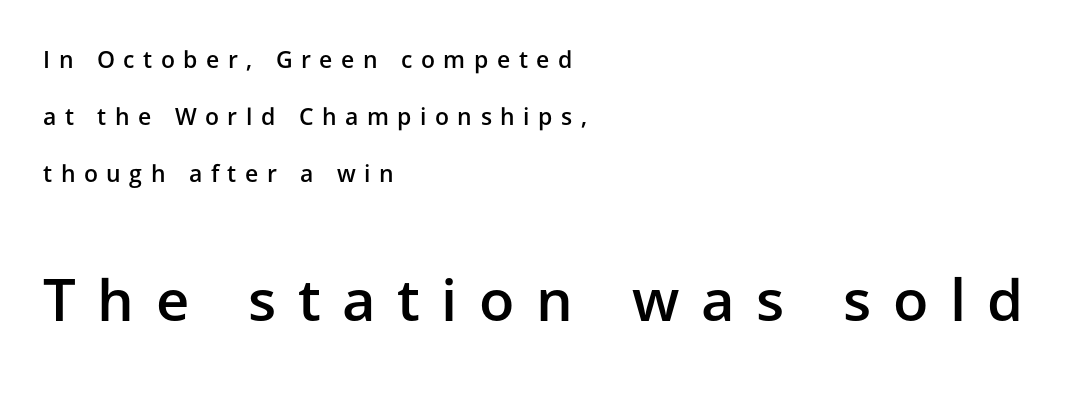
Q: Is the text bold? A: Semi-bold.
Q: Is the text italic (slanted)? A: No, it is upright.
Q: Is the typeface a serif or a sans-serif typeface? A: Sans-serif.
Q: Is the text underlined? A: No.
Q: How is the paragraph aligned? A: Left-aligned.
Q: Is the spacing between letters normal or unusually wide? A: Unusually wide.
Q: Is the spacing between lines tight, normal or loose? A: Loose.
Q: Which block of text is set in a larger size, the first (top) or the second (bottom)? A: The second (bottom) one.
Q: Width (condensed, normal, or wide)? A: Normal.
Q: Stroke contrast? A: Low.
Q: x-height? A: Medium.
Q: Monospaced? A: No.
